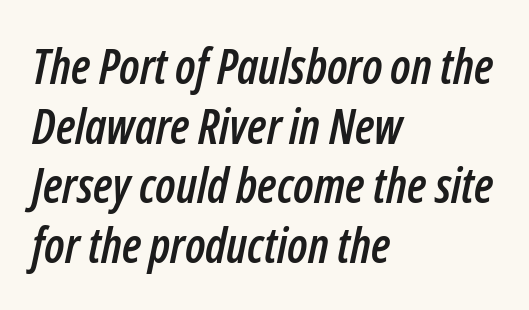
{"italic": "yes", "lean": "right", "slant_degrees": 12, "width": "condensed", "stroke_contrast": "low", "x_height": "medium", "monospaced": "no", "underline": "no", "align": "left", "line_spacing_ratio": 1.24, "letter_spacing": "normal", "letter_spacing_em": 0.0, "glyph_px": 48}
